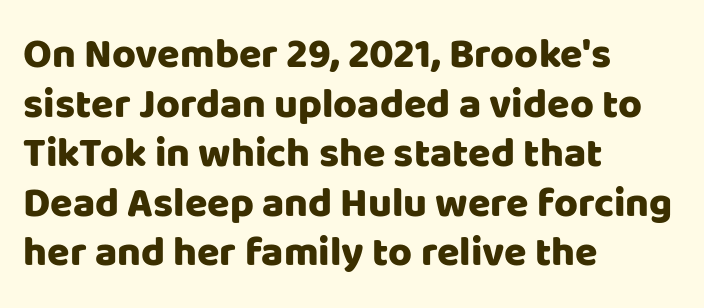
The image shows 41 px sans-serif type, upright; set left-aligned, line spacing 1.21x, normal letter spacing, not underlined; low stroke contrast and a large x-height.
